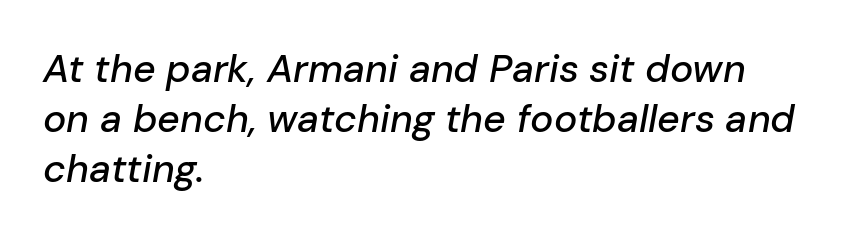
Q: Is the text italic (slanted)? A: Yes, it leans right by about 10 degrees.
Q: Is the text underlined? A: No.
Q: How is the paragraph aligned? A: Left-aligned.
Q: Is the spacing between letters normal or unusually wide? A: Normal.
Q: Is the spacing between lines tight, normal or loose? A: Normal.
Q: Width (condensed, normal, or wide)? A: Normal.
Q: Stroke contrast? A: Low.
Q: x-height? A: Medium.
Q: Monospaced? A: No.
